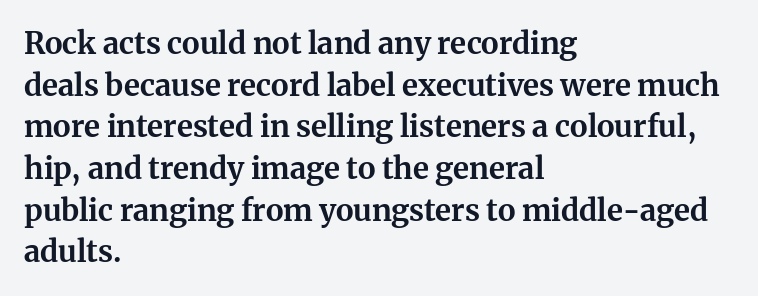
{"serif": "yes", "italic": "no", "bold": "yes", "weight": "bold", "width": "normal", "stroke_contrast": "medium", "x_height": "medium", "monospaced": "no", "underline": "no", "align": "left", "line_spacing": "normal", "line_spacing_ratio": 1.39, "letter_spacing": "normal", "letter_spacing_em": 0.0, "glyph_px": 30}
